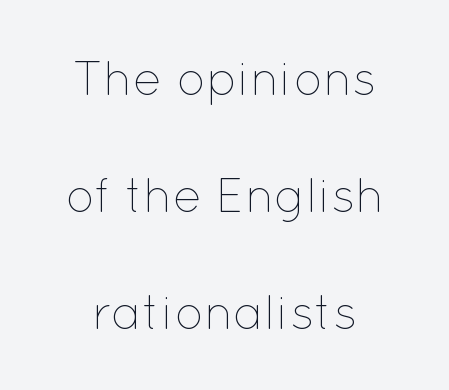
Q: Is the text bold? A: No.
Q: Is the text italic (slanted)? A: No, it is upright.
Q: Is the text underlined? A: No.
Q: Is the spacing between letters normal or unusually wide? A: Normal.
Q: Is the spacing between lines tight, normal or loose? A: Loose.
Q: Width (condensed, normal, or wide)? A: Normal.
Q: Stroke contrast? A: Low.
Q: x-height? A: Medium.
Q: Monospaced? A: No.
